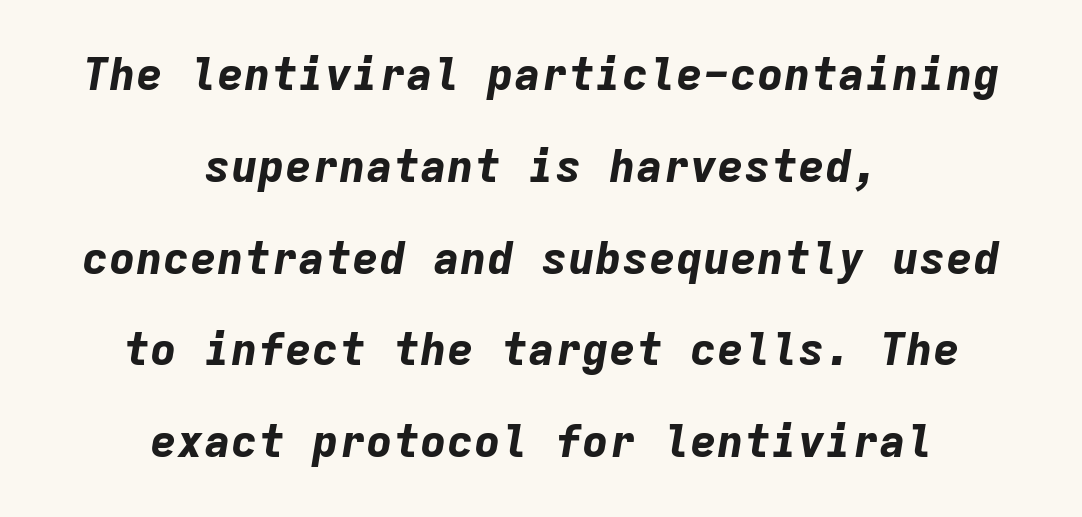
{"italic": "yes", "lean": "right", "slant_degrees": 9, "bold": "yes", "weight": "bold", "width": "normal", "stroke_contrast": "low", "x_height": "medium", "monospaced": "yes", "underline": "no", "align": "center", "line_spacing": "loose", "line_spacing_ratio": 2.04, "letter_spacing": "normal", "letter_spacing_em": 0.0, "glyph_px": 45}
